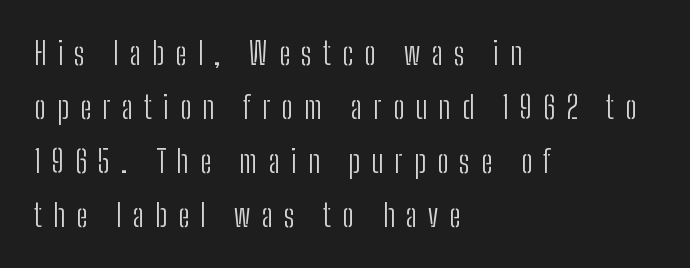
{"serif": "no", "italic": "no", "bold": "no", "weight": "light", "width": "condensed", "stroke_contrast": "low", "x_height": "medium", "monospaced": "no", "underline": "no", "align": "left", "line_spacing_ratio": 1.74, "letter_spacing": "wide", "letter_spacing_em": 0.36, "glyph_px": 31}
